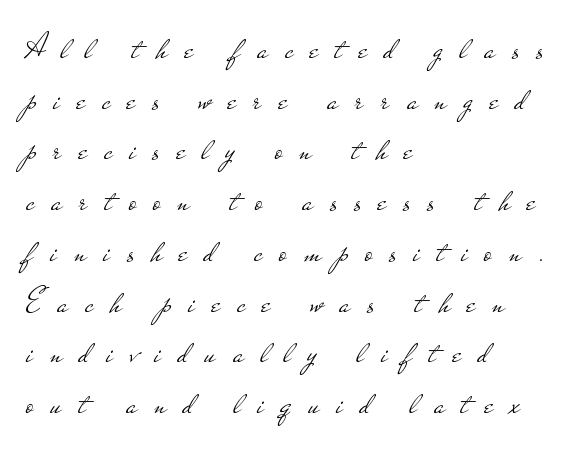
The image shows 35 px light, wide sans-serif type; set left-aligned, normal line spacing (1.45x), unusually wide letter spacing (+0.49 em), not underlined; low stroke contrast and a small x-height.
